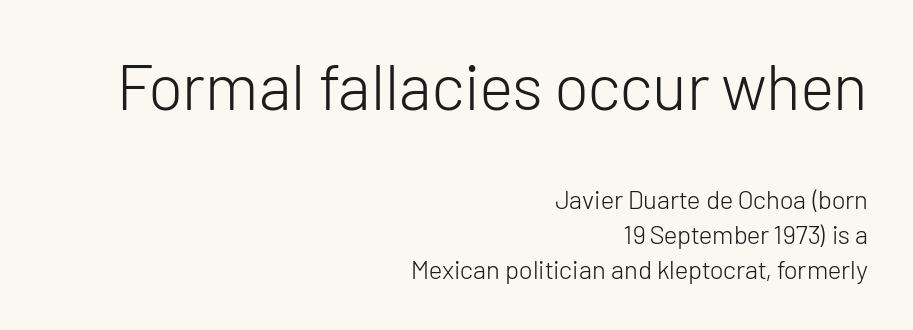
Short and long lines alike share a common ending point at right. Is the type heavy? It reads as light-to-regular instead. In terms of leading, this rendering sits right in the middle. Just letters on the line, the space beneath them empty. Each letter keeps its own natural width here, so spacing adapts to shape. If you squint, the top block still reads clearly — it's the larger of the two.
